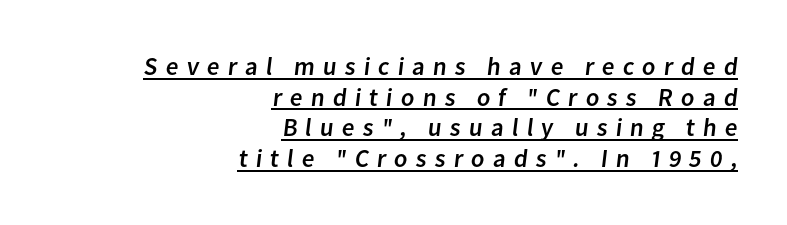
This sample uses expanded letter spacing, leaving extra air between glyphs. The specimen includes a rule beneath the text block's lines. Horizontal alignment here is rightward, an uncommon choice for prose.
